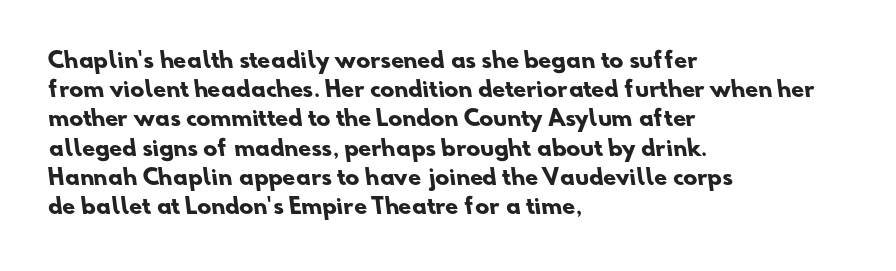
Q: Is the text bold? A: Yes.
Q: Is the text underlined? A: No.
Q: How is the paragraph aligned? A: Left-aligned.
Q: Is the spacing between letters normal or unusually wide? A: Normal.
Q: Is the spacing between lines tight, normal or loose? A: Normal.
